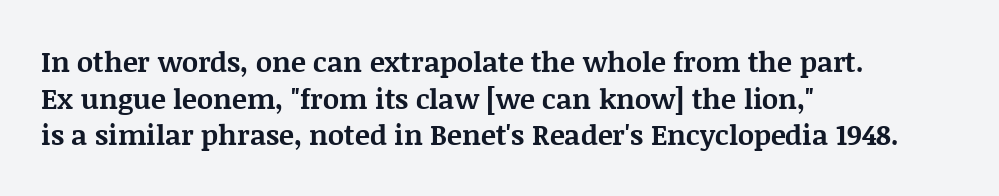
Q: Is the text bold? A: Yes.
Q: Is the text italic (slanted)? A: No, it is upright.
Q: Is the typeface a serif or a sans-serif typeface? A: Serif.
Q: Is the text underlined? A: No.
Q: How is the paragraph aligned? A: Left-aligned.
Q: Is the spacing between letters normal or unusually wide? A: Normal.
Q: Is the spacing between lines tight, normal or loose? A: Normal.
Q: Width (condensed, normal, or wide)? A: Normal.
Q: Stroke contrast? A: Medium.
Q: x-height? A: Large.
Q: Monospaced? A: No.
